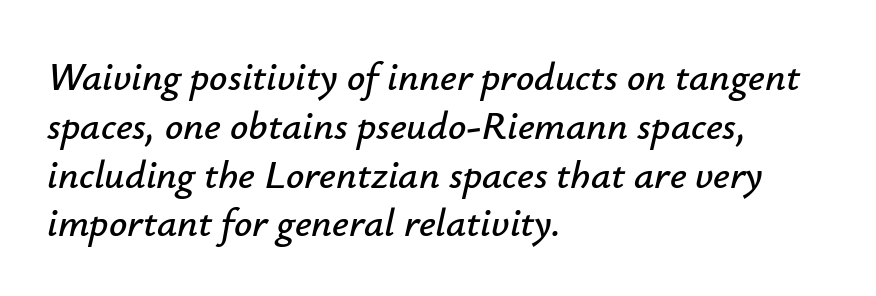
Q: Is the text italic (slanted)? A: Yes, it leans right by about 12 degrees.
Q: Is the text underlined? A: No.
Q: How is the paragraph aligned? A: Left-aligned.
Q: Is the spacing between letters normal or unusually wide? A: Normal.
Q: Width (condensed, normal, or wide)? A: Normal.
Q: Stroke contrast? A: Low.
Q: x-height? A: Small.
Q: Monospaced? A: No.
